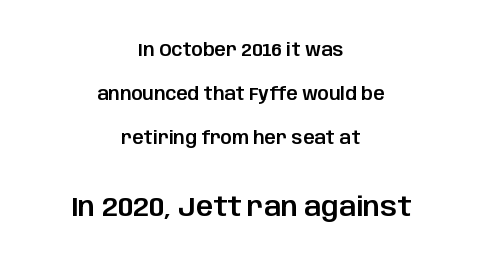
{"italic": "no", "underline": "no", "align": "center", "line_spacing": "loose", "line_spacing_ratio": 2.44, "letter_spacing": "normal", "letter_spacing_em": 0.0, "larger_block": "second", "size_ratio": 1.5, "glyph_px": 27}
